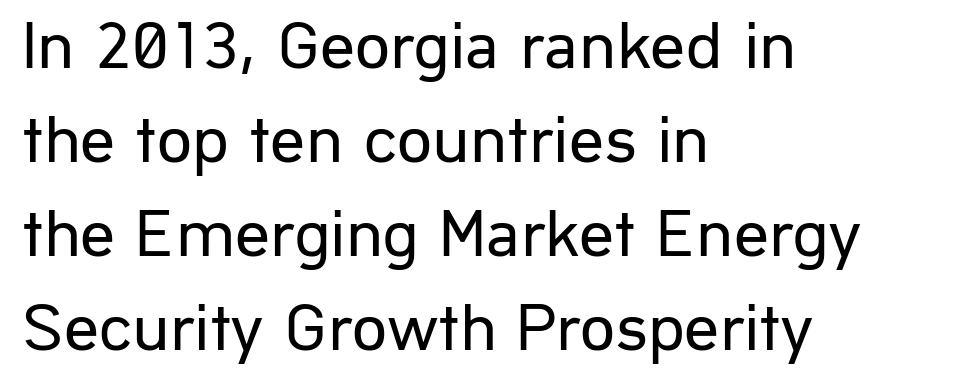
Q: Is the text bold? A: No.
Q: Is the text italic (slanted)? A: No, it is upright.
Q: Is the typeface a serif or a sans-serif typeface? A: Sans-serif.
Q: Is the text underlined? A: No.
Q: How is the paragraph aligned? A: Left-aligned.
Q: Is the spacing between letters normal or unusually wide? A: Normal.
Q: Is the spacing between lines tight, normal or loose? A: Normal.
Q: Width (condensed, normal, or wide)? A: Normal.
Q: Stroke contrast? A: Low.
Q: x-height? A: Medium.
Q: Monospaced? A: No.
